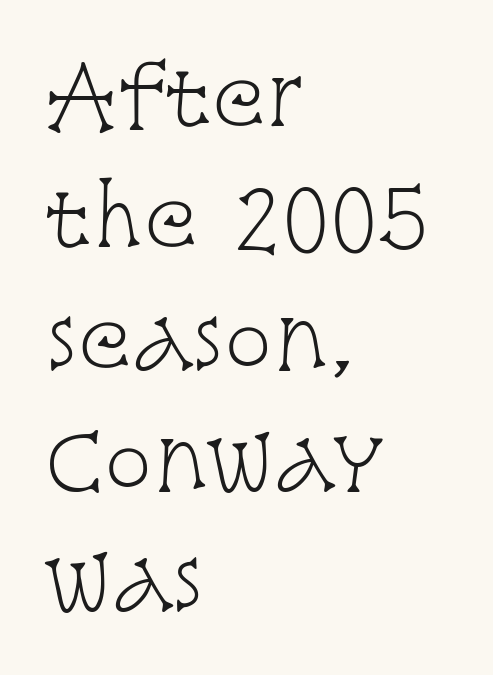
{"serif": "yes", "italic": "no", "bold": "no", "weight": "light", "width": "condensed", "stroke_contrast": "low", "x_height": "large", "monospaced": "no", "underline": "no", "align": "left", "line_spacing": "normal", "line_spacing_ratio": 1.53, "letter_spacing": "normal", "letter_spacing_em": 0.0, "glyph_px": 79}
